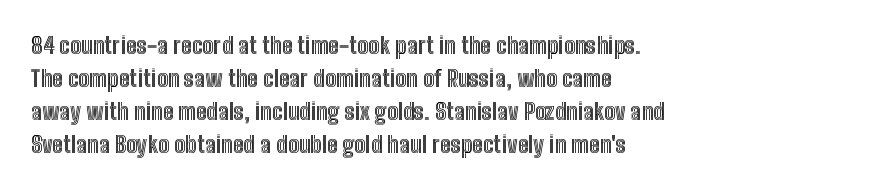
Q: Is the text italic (slanted)? A: No, it is upright.
Q: Is the text underlined? A: No.
Q: How is the paragraph aligned? A: Left-aligned.
Q: Is the spacing between letters normal or unusually wide? A: Normal.
Q: Is the spacing between lines tight, normal or loose? A: Normal.
